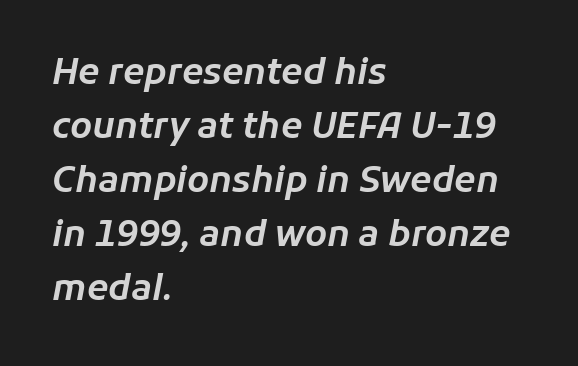
{"italic": "yes", "lean": "right", "slant_degrees": 11, "width": "normal", "stroke_contrast": "low", "x_height": "medium", "monospaced": "no", "underline": "no", "align": "left", "line_spacing": "normal", "line_spacing_ratio": 1.54, "letter_spacing": "normal", "letter_spacing_em": 0.0, "glyph_px": 35}
